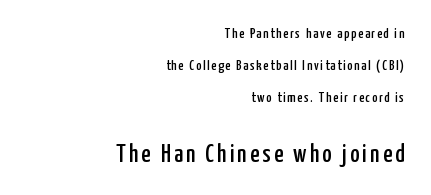
Is there much room between lines? Yes — plenty of vertical air separates them. A bare baseline throughout the passage. Nope, not italic — everything's standing straight. Whoever set this made the second block the dominant, larger element. The typesetter chose a ragged-left arrangement here.
